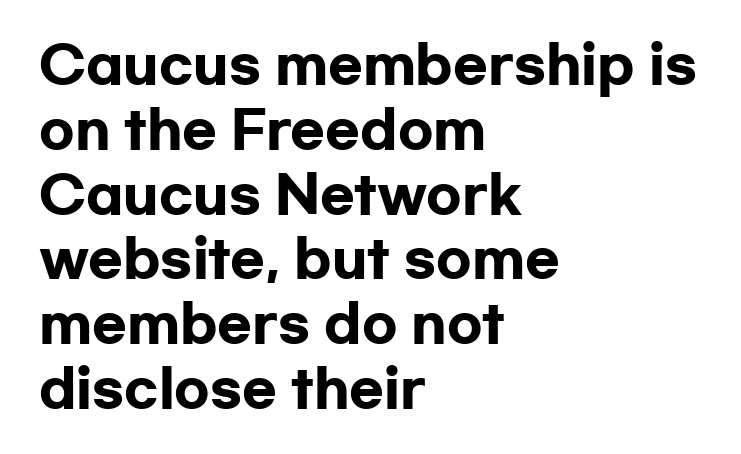
{"serif": "no", "italic": "no", "bold": "yes", "weight": "heavy", "width": "wide", "stroke_contrast": "low", "x_height": "medium", "monospaced": "no", "underline": "no", "align": "left", "line_spacing": "normal", "line_spacing_ratio": 1.27, "letter_spacing": "normal", "letter_spacing_em": 0.0, "glyph_px": 51}
